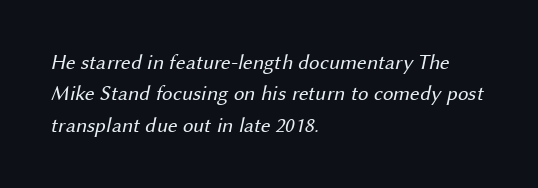
Horizontally, the lines are justified to the leading edge only. The space directly below the letters is spotless. There is no visible air inserted between adjacent glyphs. The face looks like a standard text weight, possibly lighter.
